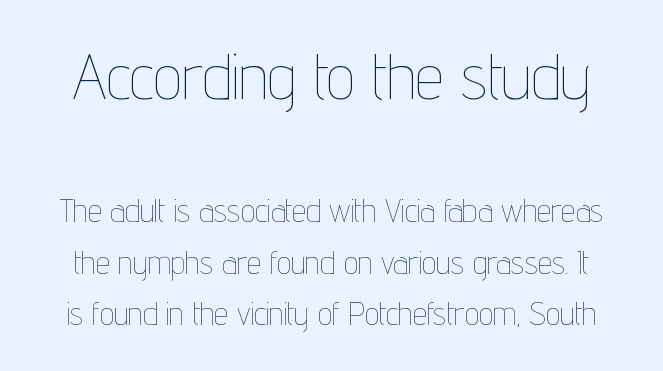
Q: Is the text bold? A: No.
Q: Is the text italic (slanted)? A: No, it is upright.
Q: Is the text underlined? A: No.
Q: Is the spacing between letters normal or unusually wide? A: Normal.
Q: Is the spacing between lines tight, normal or loose? A: Normal.
Q: Which block of text is set in a larger size, the first (top) or the second (bottom)? A: The first (top) one.
Q: Width (condensed, normal, or wide)? A: Condensed.
Q: Stroke contrast? A: Low.
Q: x-height? A: Medium.
Q: Monospaced? A: No.
